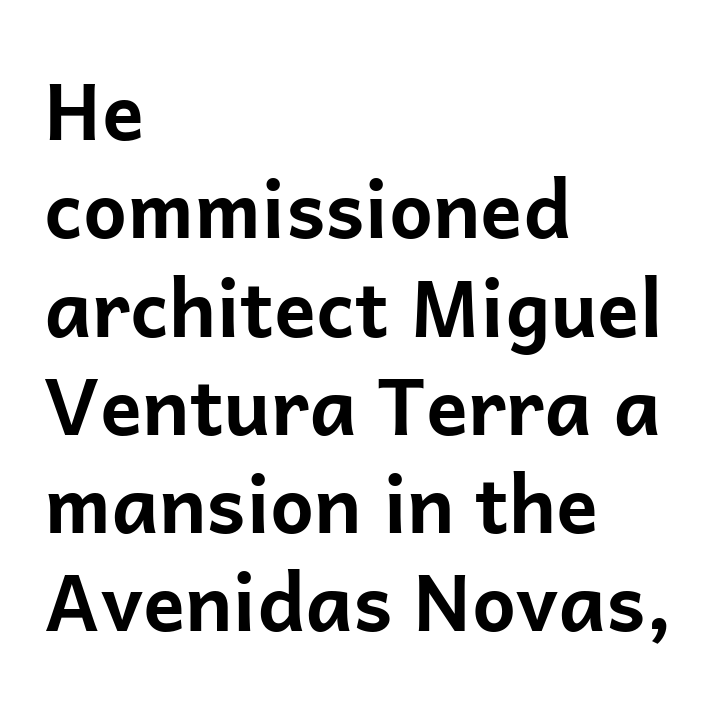
Q: Is the text bold? A: Yes.
Q: Is the text italic (slanted)? A: No, it is upright.
Q: Is the typeface a serif or a sans-serif typeface? A: Sans-serif.
Q: Is the text underlined? A: No.
Q: How is the paragraph aligned? A: Left-aligned.
Q: Is the spacing between letters normal or unusually wide? A: Normal.
Q: Is the spacing between lines tight, normal or loose? A: Normal.
Q: Width (condensed, normal, or wide)? A: Normal.
Q: Stroke contrast? A: Low.
Q: x-height? A: Medium.
Q: Monospaced? A: No.
